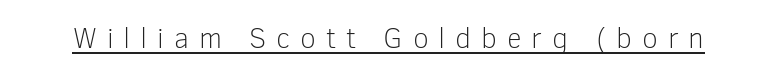
Q: Is the text bold? A: No.
Q: Is the text italic (slanted)? A: No, it is upright.
Q: Is the typeface a serif or a sans-serif typeface? A: Sans-serif.
Q: Is the text underlined? A: Yes.
Q: Is the spacing between letters normal or unusually wide? A: Unusually wide.
Q: Width (condensed, normal, or wide)? A: Normal.
Q: Stroke contrast? A: Low.
Q: x-height? A: Medium.
Q: Monospaced? A: No.
